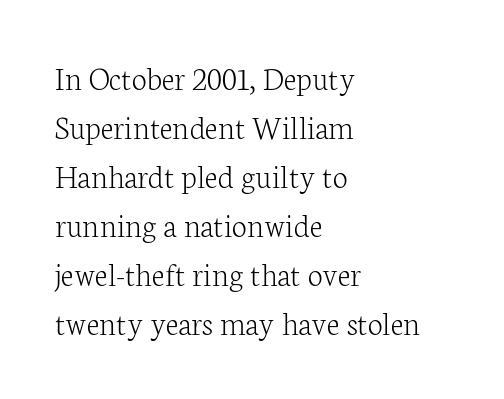
The image shows 34 px light serif type, upright; set left-aligned, normal line spacing (1.44x), normal letter spacing, not underlined; low stroke contrast and a medium x-height.
